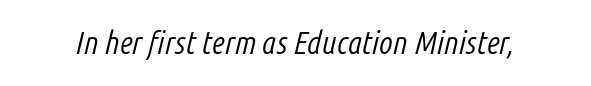
{"italic": "yes", "lean": "right", "slant_degrees": 14, "bold": "no", "weight": "light", "width": "condensed", "stroke_contrast": "low", "x_height": "medium", "monospaced": "no", "underline": "no", "letter_spacing": "normal", "letter_spacing_em": 0.0, "glyph_px": 32}
